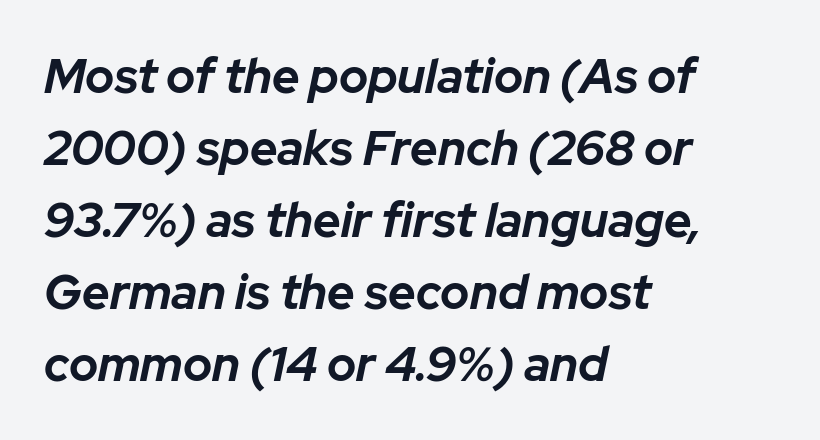
Q: Is the text bold? A: Yes.
Q: Is the text italic (slanted)? A: Yes, it leans right by about 12 degrees.
Q: Is the text underlined? A: No.
Q: How is the paragraph aligned? A: Left-aligned.
Q: Is the spacing between letters normal or unusually wide? A: Normal.
Q: Is the spacing between lines tight, normal or loose? A: Normal.
Q: Width (condensed, normal, or wide)? A: Normal.
Q: Stroke contrast? A: Low.
Q: x-height? A: Medium.
Q: Monospaced? A: No.
